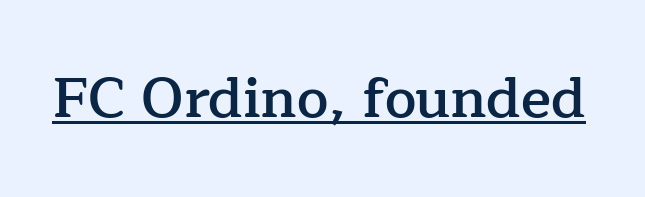
Varying glyph widths throughout — classic text-font behaviour. Old-style or modern, the face here clearly has serifs. Observe the ordinary spacing: letters are neighbours, not strangers. In terms of weight, the rendering is demibold, just under bold. Beneath each row of characters lies a ruled line. If you drew a line through each stem, it would be perfectly vertical.
